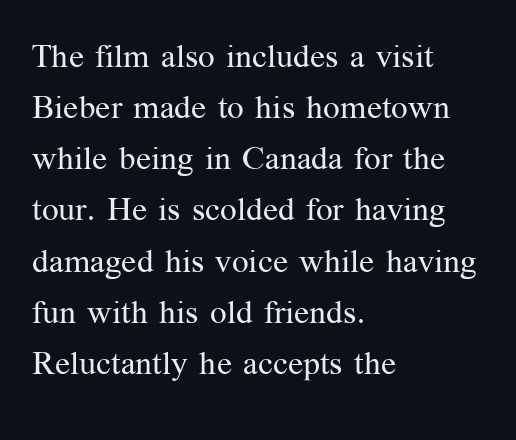
The image shows 33 px regular-weight serif type, upright; set left-aligned, normal line spacing (1.55x), normal letter spacing, not underlined; medium stroke contrast and a medium x-height.
